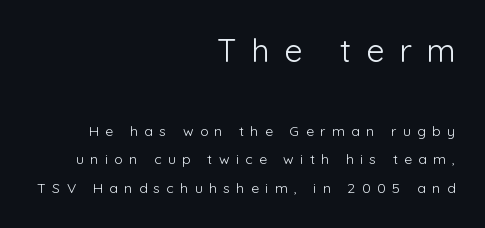
Q: Is the text bold? A: No.
Q: Is the text italic (slanted)? A: No, it is upright.
Q: Is the typeface a serif or a sans-serif typeface? A: Sans-serif.
Q: Is the text underlined? A: No.
Q: How is the paragraph aligned? A: Right-aligned.
Q: Is the spacing between letters normal or unusually wide? A: Unusually wide.
Q: Is the spacing between lines tight, normal or loose? A: Loose.
Q: Which block of text is set in a larger size, the first (top) or the second (bottom)? A: The first (top) one.
Q: Width (condensed, normal, or wide)? A: Normal.
Q: Stroke contrast? A: Low.
Q: x-height? A: Medium.
Q: Monospaced? A: No.
